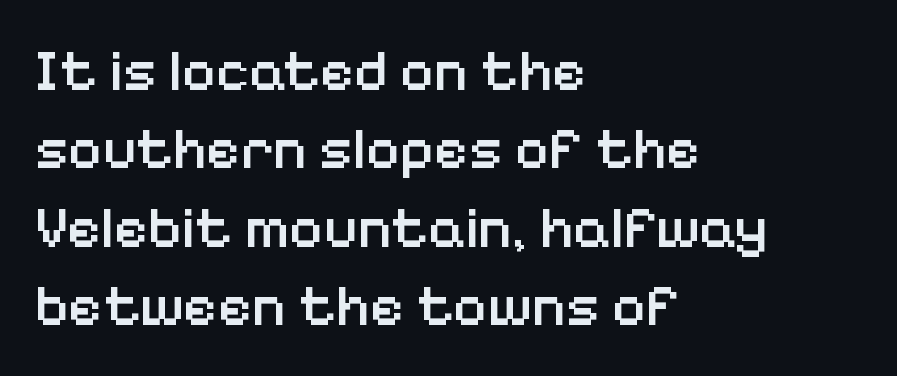
Q: Is the text bold? A: Semi-bold.
Q: Is the text italic (slanted)? A: No, it is upright.
Q: Is the typeface a serif or a sans-serif typeface? A: Sans-serif.
Q: Is the text underlined? A: No.
Q: How is the paragraph aligned? A: Left-aligned.
Q: Is the spacing between letters normal or unusually wide? A: Normal.
Q: Is the spacing between lines tight, normal or loose? A: Normal.
Q: Width (condensed, normal, or wide)? A: Normal.
Q: Stroke contrast? A: Low.
Q: x-height? A: Medium.
Q: Monospaced? A: No.
